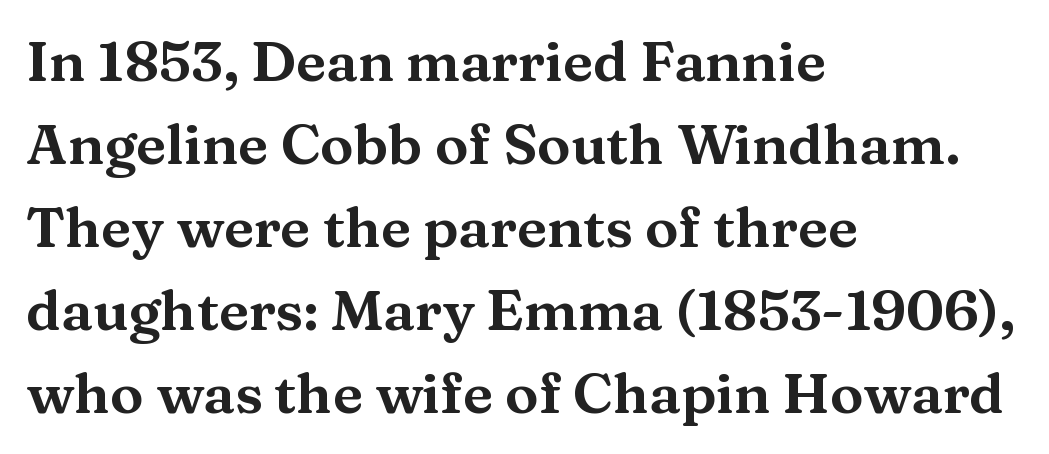
Q: Is the text italic (slanted)? A: No, it is upright.
Q: Is the typeface a serif or a sans-serif typeface? A: Serif.
Q: Is the text underlined? A: No.
Q: How is the paragraph aligned? A: Left-aligned.
Q: Is the spacing between letters normal or unusually wide? A: Normal.
Q: Is the spacing between lines tight, normal or loose? A: Normal.
Q: Width (condensed, normal, or wide)? A: Wide.
Q: Stroke contrast? A: Medium.
Q: x-height? A: Medium.
Q: Monospaced? A: No.
